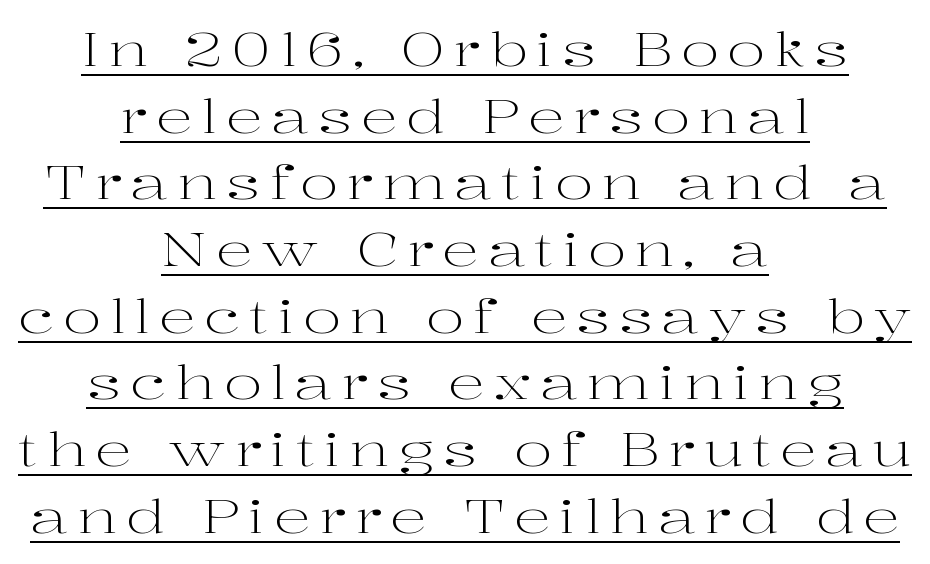
The rendering uses natural spacing where letterforms have individual widths. The compositor balanced each line on the midline. Honestly, the row spacing looks completely unremarkable. Does the lettering tilt? It doesn't — this is upright.
